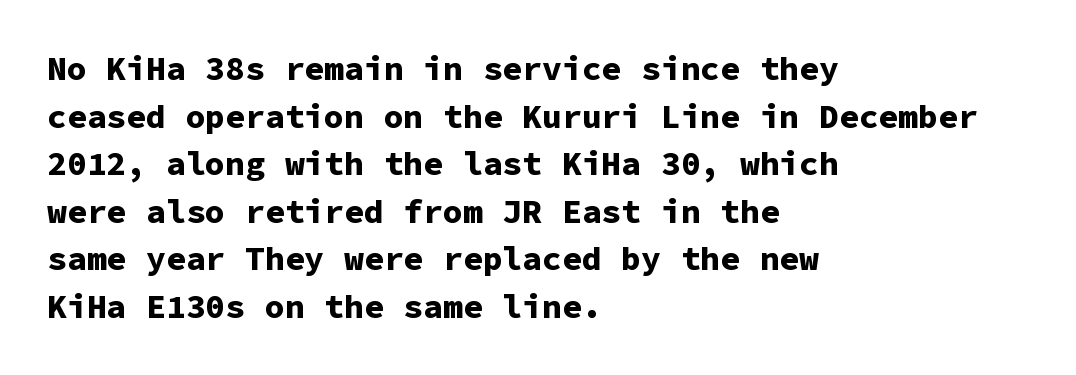
The image shows 33 px bold sans-serif type, upright, monospaced; set left-aligned, normal line spacing (1.44x), normal letter spacing, not underlined; low stroke contrast and a medium x-height.
